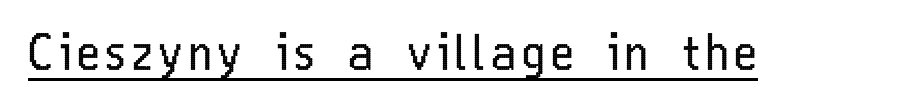
{"serif": "no", "italic": "no", "bold": "no", "weight": "regular", "width": "condensed", "stroke_contrast": "low", "x_height": "medium", "monospaced": "no", "underline": "yes", "glyph_px": 49}
